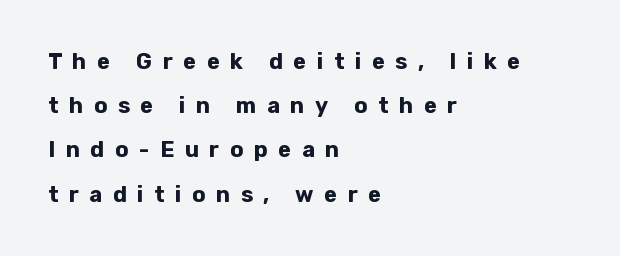
{"italic": "no", "bold": "yes", "underline": "no", "align": "left", "line_spacing": "loose", "line_spacing_ratio": 2.01, "letter_spacing": "wide", "letter_spacing_em": 0.48, "glyph_px": 22}
